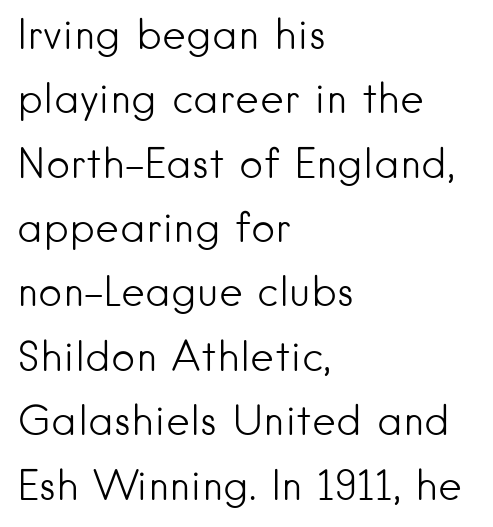
{"serif": "no", "italic": "no", "bold": "no", "weight": "light", "width": "normal", "stroke_contrast": "low", "x_height": "small", "monospaced": "no", "underline": "no", "align": "left", "line_spacing": "normal", "line_spacing_ratio": 1.57, "letter_spacing": "normal", "letter_spacing_em": 0.0, "glyph_px": 41}
